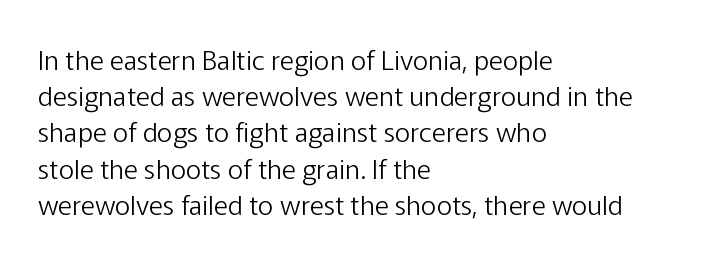
{"italic": "no", "bold": "no", "underline": "no", "align": "left", "line_spacing": "normal", "line_spacing_ratio": 1.34, "letter_spacing": "normal", "letter_spacing_em": 0.0, "glyph_px": 27}
